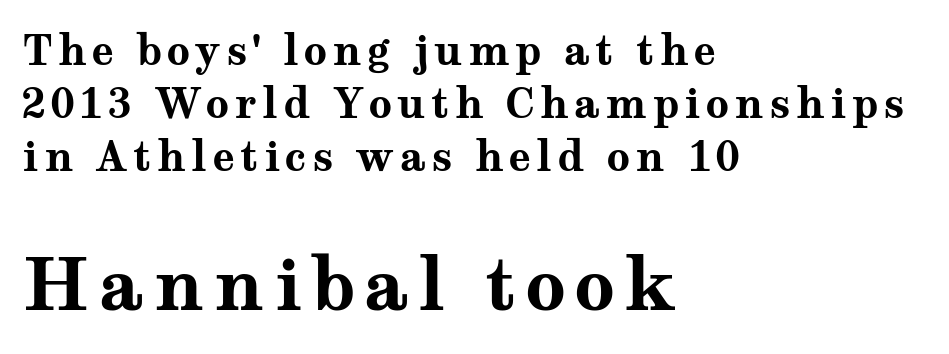
{"serif": "yes", "italic": "no", "bold": "yes", "weight": "bold", "width": "wide", "stroke_contrast": "medium", "x_height": "medium", "monospaced": "no", "underline": "no", "align": "left", "line_spacing": "normal", "line_spacing_ratio": 1.29, "larger_block": "second", "size_ratio": 1.73, "glyph_px": 71}
